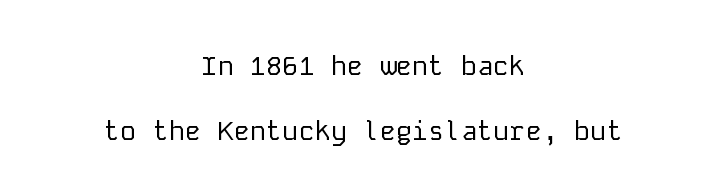
The image shows 27 px text type, upright; set centered, loose line spacing (2.41x), normal letter spacing, not underlined.
